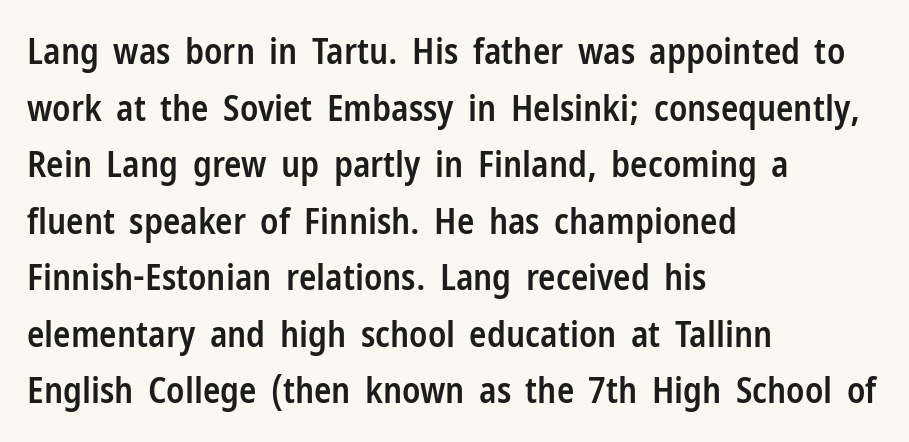
Q: Is the text bold? A: Semi-bold.
Q: Is the text italic (slanted)? A: No, it is upright.
Q: Is the typeface a serif or a sans-serif typeface? A: Sans-serif.
Q: Is the text underlined? A: No.
Q: How is the paragraph aligned? A: Left-aligned.
Q: Is the spacing between letters normal or unusually wide? A: Normal.
Q: Is the spacing between lines tight, normal or loose? A: Normal.
Q: Width (condensed, normal, or wide)? A: Condensed.
Q: Stroke contrast? A: Low.
Q: x-height? A: Medium.
Q: Monospaced? A: No.
